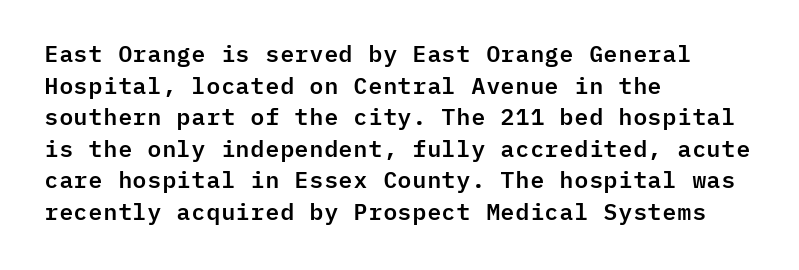
The image shows 23 px text type, upright; set left-aligned, normal line spacing (1.37x), normal letter spacing, not underlined.
